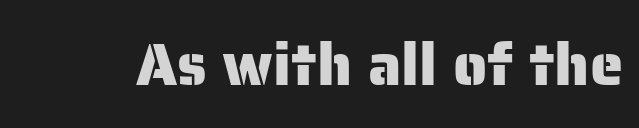
The tracking reads as untouched default to a designer's eye. What kind of face is this? One without serifs — a sans. In terms of posture, this sample is upright. Rule under the text: the space is simply empty. You could not count columns in this text — the font is proportionally spaced.
